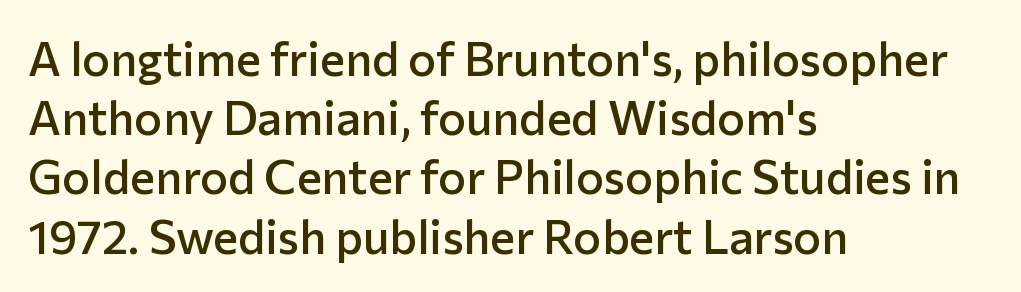
The image shows 47 px semibold sans-serif type, upright; set left-aligned, normal line spacing (1.26x), normal letter spacing, not underlined; low stroke contrast and a medium x-height.
